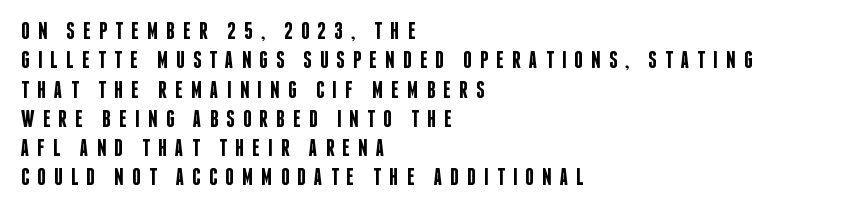
{"italic": "no", "bold": "semi", "underline": "no", "align": "left", "line_spacing_ratio": 1.22, "letter_spacing": "wide", "letter_spacing_em": 0.33, "glyph_px": 24}
